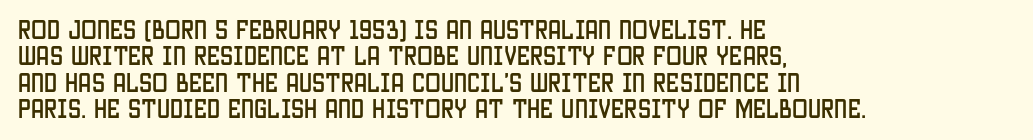
Is there much room between lines? A standard amount, neither cramped nor airy. The line texture is even and compact thanks to regular tracking. In terms of posture, this sample is upright. The paragraph has a hard left edge and a soft right edge. The strip under each line holds only bare page.
